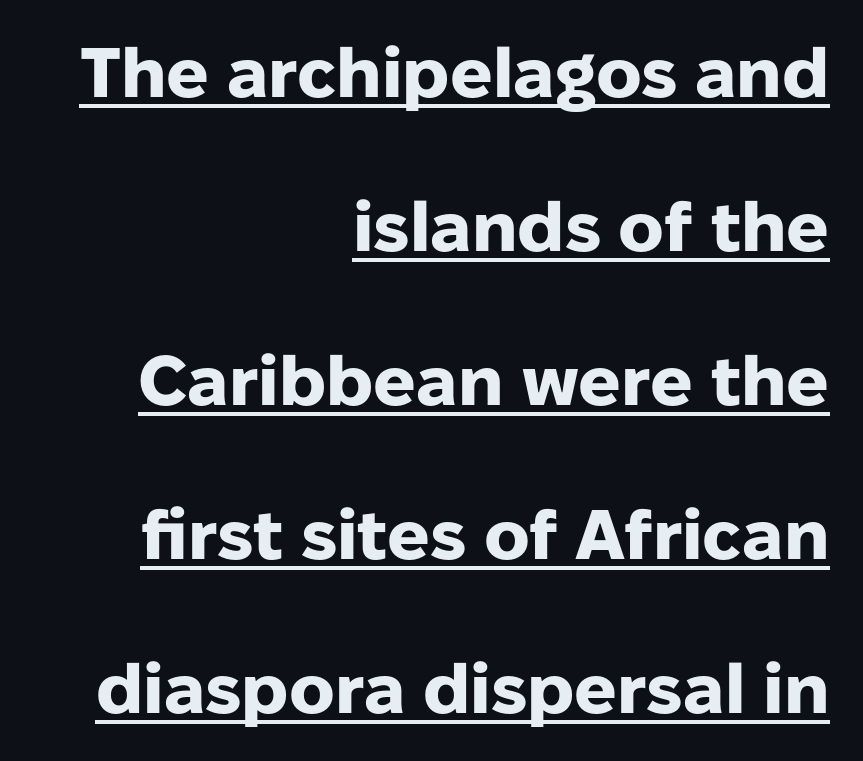
The image shows 70 px heavy sans-serif type, upright; set right-aligned, loose line spacing (2.2x), normal letter spacing, underlined; low stroke contrast and a medium x-height.
